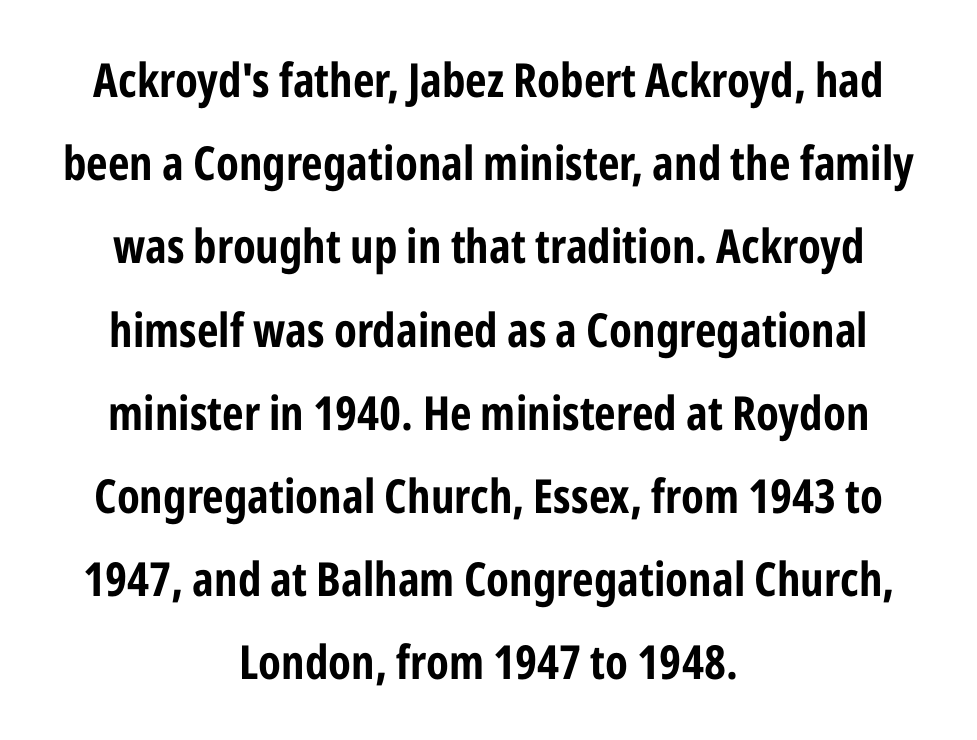
{"serif": "no", "italic": "no", "bold": "yes", "weight": "bold", "width": "condensed", "stroke_contrast": "low", "x_height": "medium", "monospaced": "no", "underline": "no", "align": "center", "line_spacing_ratio": 1.77, "letter_spacing": "normal", "letter_spacing_em": 0.0, "glyph_px": 47}
